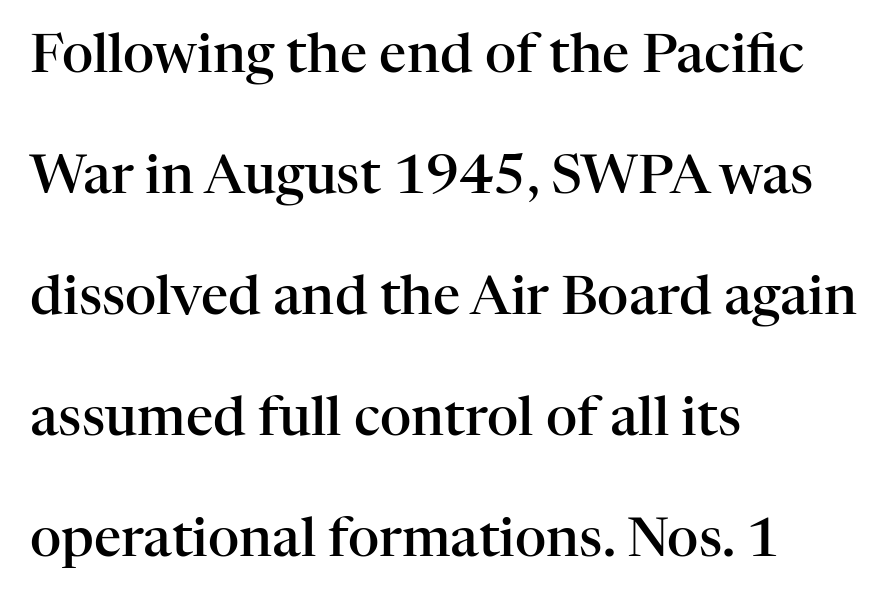
{"serif": "yes", "italic": "no", "bold": "semi", "weight": "semibold", "width": "normal", "stroke_contrast": "high", "x_height": "medium", "monospaced": "no", "underline": "no", "align": "left", "line_spacing": "loose", "line_spacing_ratio": 2.24, "letter_spacing": "normal", "letter_spacing_em": 0.0, "glyph_px": 54}
